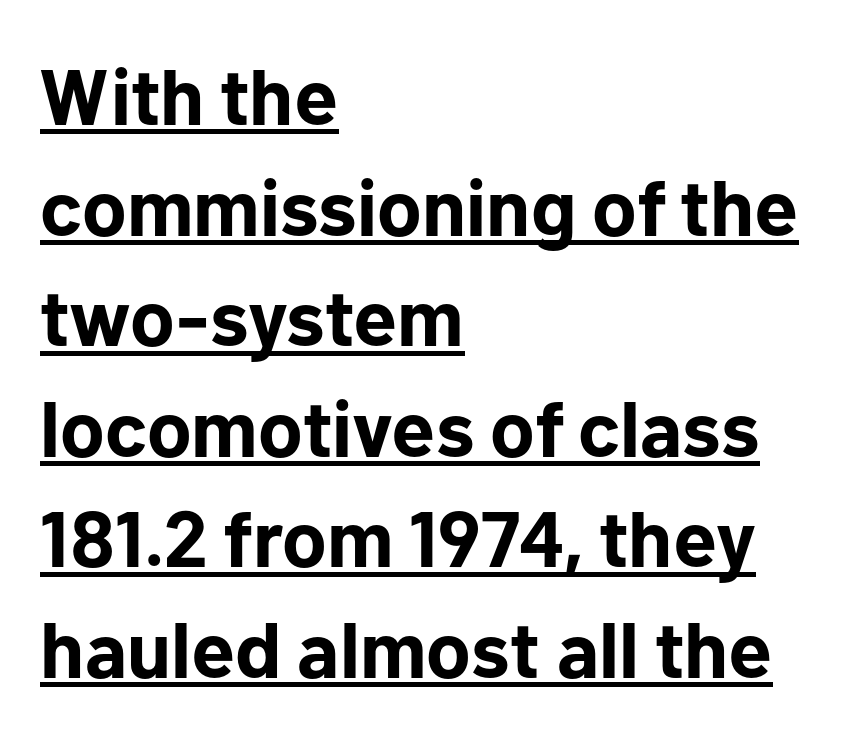
Q: Is the text bold? A: Yes.
Q: Is the text italic (slanted)? A: No, it is upright.
Q: Is the typeface a serif or a sans-serif typeface? A: Sans-serif.
Q: Is the text underlined? A: Yes.
Q: How is the paragraph aligned? A: Left-aligned.
Q: Is the spacing between letters normal or unusually wide? A: Normal.
Q: Is the spacing between lines tight, normal or loose? A: Normal.
Q: Width (condensed, normal, or wide)? A: Normal.
Q: Stroke contrast? A: Low.
Q: x-height? A: Medium.
Q: Monospaced? A: No.
